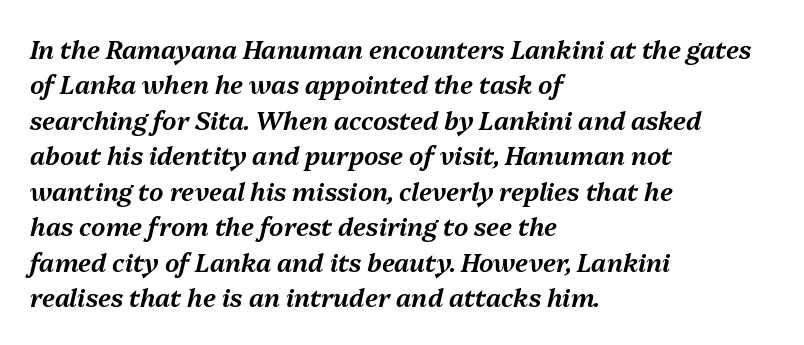
{"italic": "yes", "lean": "right", "slant_degrees": 13, "underline": "no", "align": "left", "line_spacing": "normal", "line_spacing_ratio": 1.42, "letter_spacing": "normal", "letter_spacing_em": 0.0, "glyph_px": 25}
